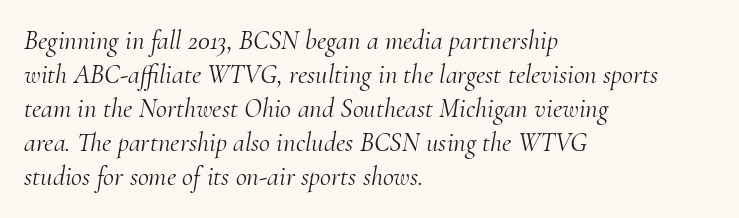
Q: Is the text bold? A: No.
Q: Is the text italic (slanted)? A: Yes, it leans right by about 10 degrees.
Q: Is the text underlined? A: No.
Q: How is the paragraph aligned? A: Left-aligned.
Q: Is the spacing between letters normal or unusually wide? A: Normal.
Q: Is the spacing between lines tight, normal or loose? A: Normal.
